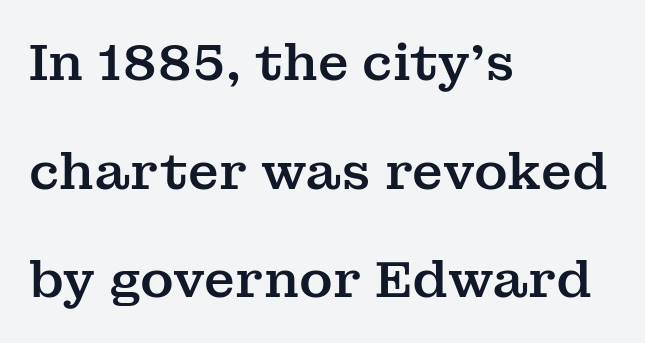
The image shows 51 px serif type, upright; set left-aligned, loose line spacing (2.13x), normal letter spacing, not underlined; medium stroke contrast and a medium x-height.
